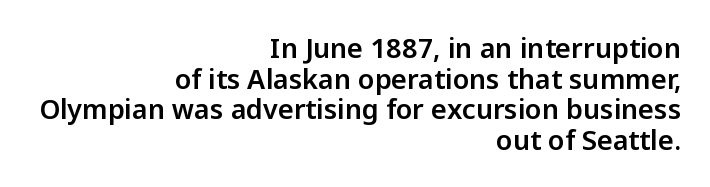
{"italic": "no", "underline": "no", "align": "right", "line_spacing": "tight", "line_spacing_ratio": 1.13, "letter_spacing": "normal", "letter_spacing_em": 0.0, "glyph_px": 27}
